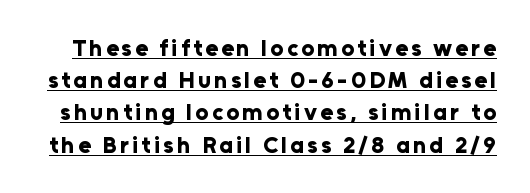
Q: Is the text bold? A: Yes.
Q: Is the text italic (slanted)? A: No, it is upright.
Q: Is the text underlined? A: Yes.
Q: Is the spacing between lines tight, normal or loose? A: Normal.
